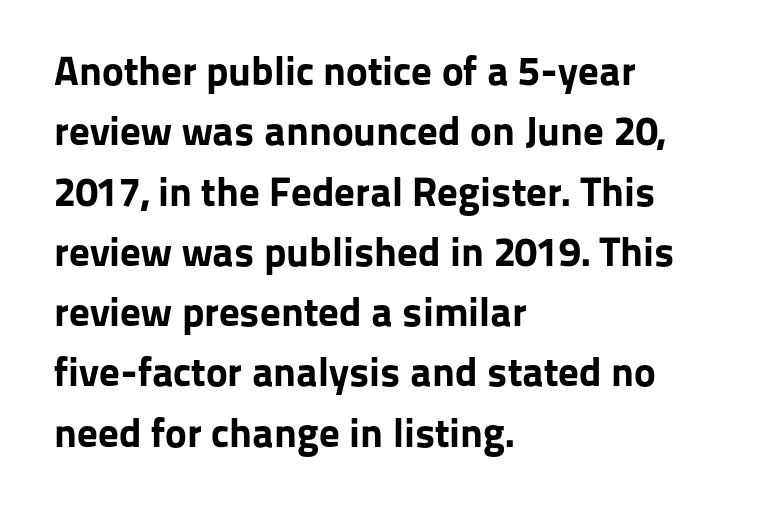
The image shows 41 px bold sans-serif type, upright; set left-aligned, normal line spacing (1.47x), normal letter spacing, not underlined; low stroke contrast and a medium x-height.
